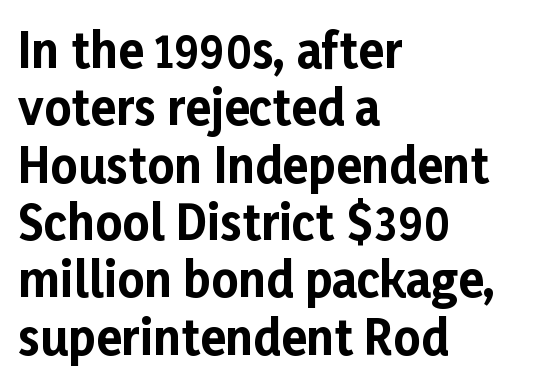
{"serif": "no", "italic": "no", "bold": "yes", "weight": "bold", "width": "normal", "stroke_contrast": "low", "x_height": "medium", "monospaced": "no", "underline": "no", "align": "left", "line_spacing_ratio": 1.22, "letter_spacing": "normal", "letter_spacing_em": 0.0, "glyph_px": 47}
